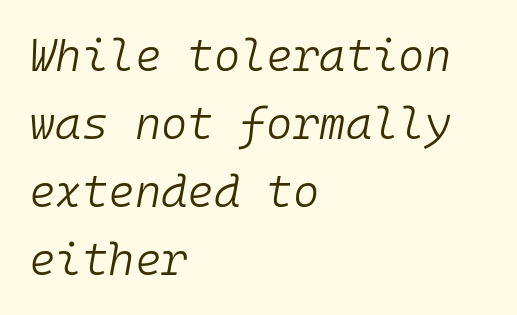
{"italic": "yes", "lean": "right", "slant_degrees": 10, "bold": "no", "weight": "light", "width": "normal", "stroke_contrast": "low", "x_height": "medium", "monospaced": "yes", "underline": "no", "align": "left", "line_spacing": "normal", "line_spacing_ratio": 1.51, "letter_spacing": "normal", "letter_spacing_em": 0.0, "glyph_px": 45}
